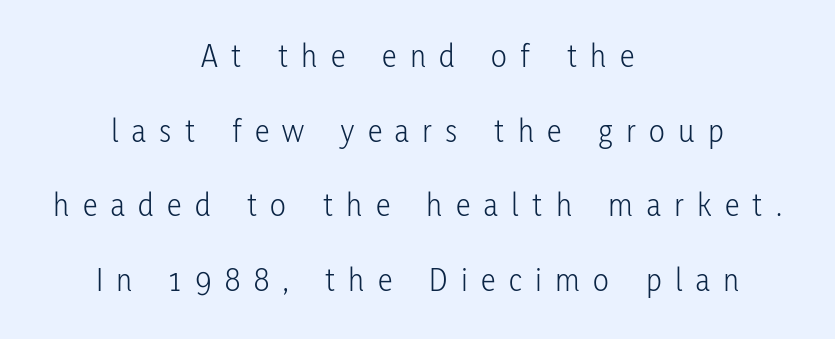
The strokes are not fattened; the text isn't bold. Reading down the column, the eye jumps a long way to each next line. The passage shown is typed in a proportional face where columns would drift. Classification — sans serif. Tracking here is generous; glyphs stand well apart from one another. The words here are not underlined.
